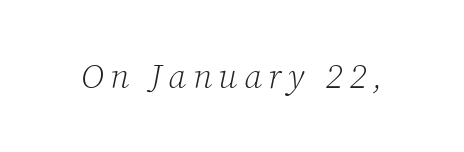
You can tell from the footed stems that serif type was used. These lines were composed using italics. Nothing heavy about these letters — not bold at all. Rule under the text: the space is simply empty. Looks like regular typesetting: each glyph gets only the width it needs.
